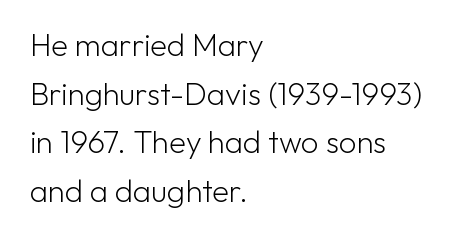
{"serif": "no", "italic": "no", "bold": "no", "weight": "light", "width": "normal", "stroke_contrast": "low", "x_height": "medium", "monospaced": "no", "underline": "no", "align": "left", "line_spacing": "normal", "line_spacing_ratio": 1.57, "letter_spacing": "normal", "letter_spacing_em": 0.0, "glyph_px": 31}
